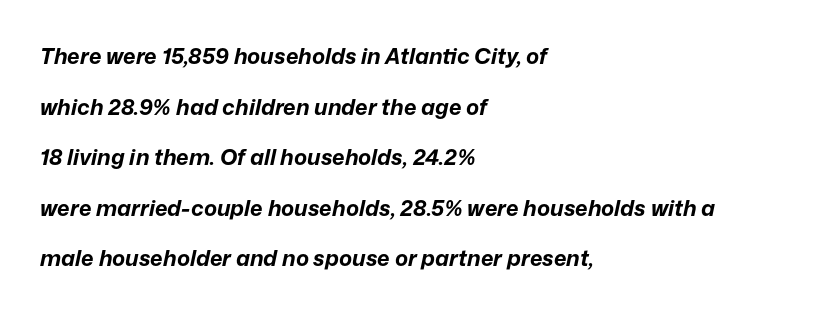
{"italic": "yes", "lean": "right", "slant_degrees": 12, "bold": "yes", "underline": "no", "align": "left", "line_spacing": "loose", "line_spacing_ratio": 2.3, "letter_spacing": "normal", "letter_spacing_em": 0.0, "glyph_px": 22}
